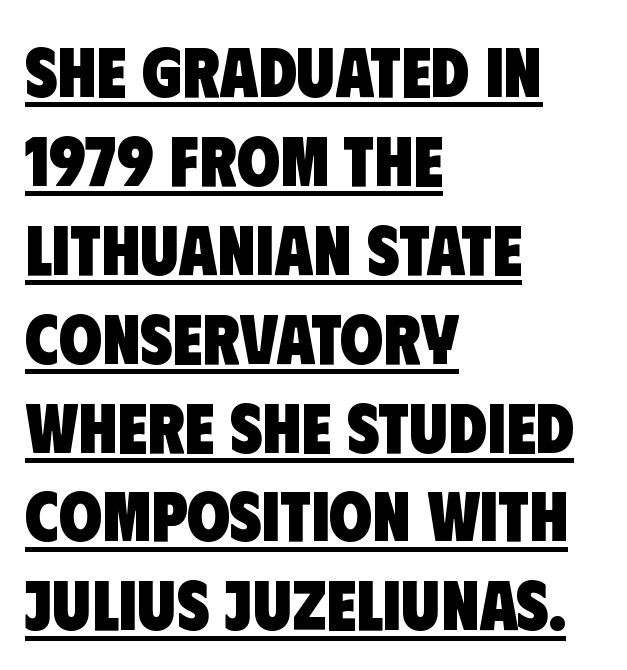
Q: Is the text bold? A: Yes.
Q: Is the typeface a serif or a sans-serif typeface? A: Sans-serif.
Q: Is the text underlined? A: Yes.
Q: How is the paragraph aligned? A: Left-aligned.
Q: Is the spacing between letters normal or unusually wide? A: Normal.
Q: Is the spacing between lines tight, normal or loose? A: Normal.
Q: Width (condensed, normal, or wide)? A: Condensed.
Q: Stroke contrast? A: Low.
Q: x-height? A: Large.
Q: Monospaced? A: No.
